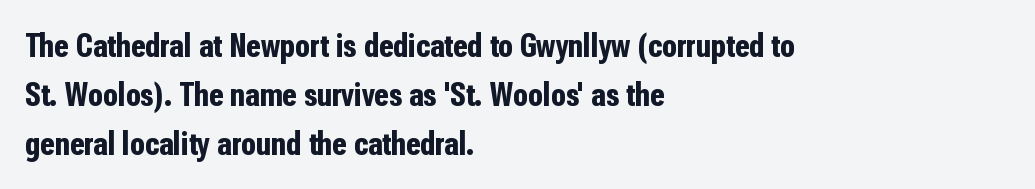
{"serif": "no", "italic": "no", "bold": "yes", "weight": "bold", "width": "condensed", "stroke_contrast": "low", "x_height": "medium", "monospaced": "no", "underline": "no", "align": "left", "line_spacing": "normal", "line_spacing_ratio": 1.44, "letter_spacing": "normal", "letter_spacing_em": 0.0, "glyph_px": 34}
